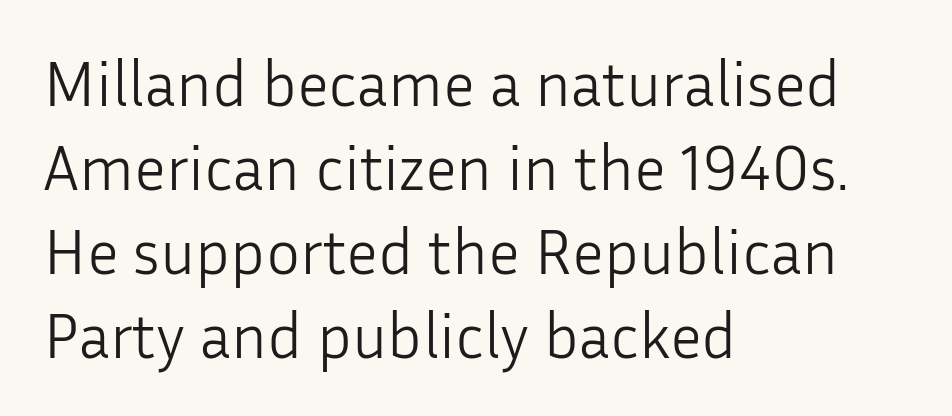
{"serif": "no", "italic": "no", "bold": "no", "weight": "light", "width": "normal", "stroke_contrast": "low", "x_height": "medium", "monospaced": "no", "underline": "no", "align": "left", "line_spacing": "normal", "line_spacing_ratio": 1.31, "letter_spacing": "normal", "letter_spacing_em": 0.0, "glyph_px": 64}
